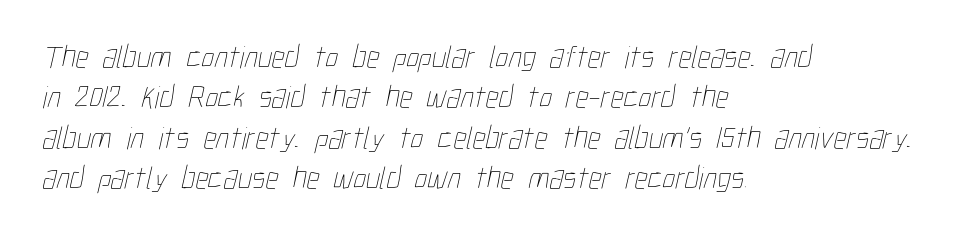
The typesetter chose a ragged-right arrangement here. The face used here is proportionally spaced, like ordinary book or web type. Regular leading. The zone under the glyphs is completely vacant. Characters follow at the spacing the type designer built in. Heft: none added — not bold.
